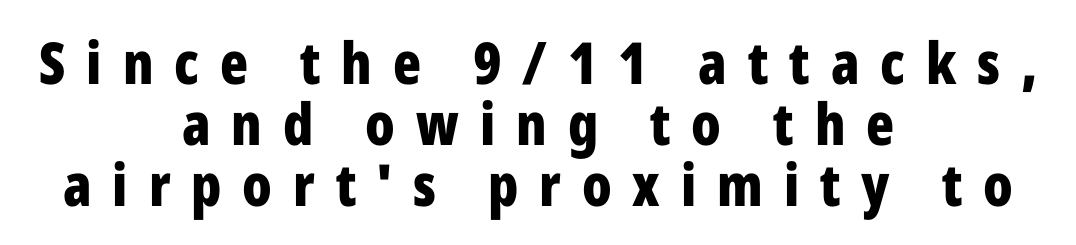
Type style note: lacks serifs. Interline gaps are noticeably narrow in this sample. Between one letter and the next there's a generous, obvious gap. Looks like regular typesetting: each glyph gets only the width it needs.
